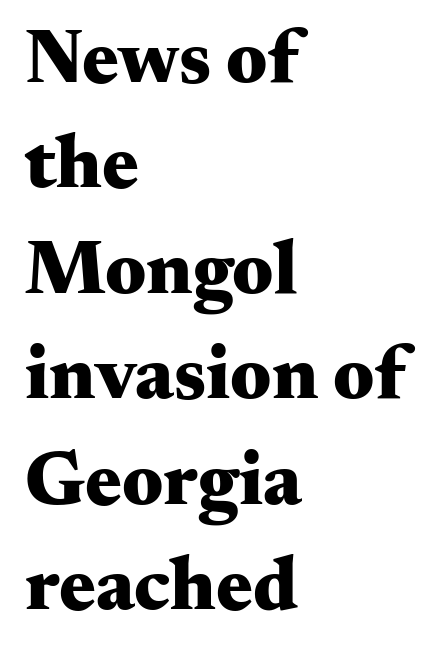
Little horizontal feet cap the strokes, marking this as serif type. Spacing between characters is what you'd get straight out of the box. This rendering uses left alignment, leaving the right contour irregular. Notice how descenders clear the ascenders below comfortably — that's standard leading.
